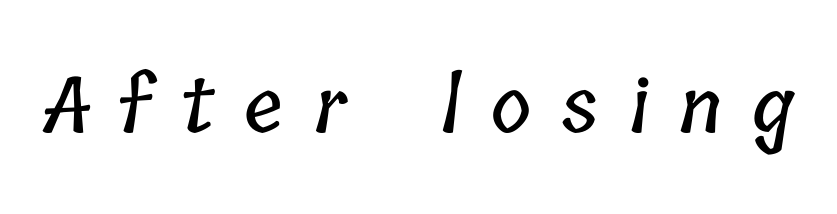
The image shows 77 px condensed type; set unusually wide letter spacing (+0.39 em), not underlined; low stroke contrast and a medium x-height.
